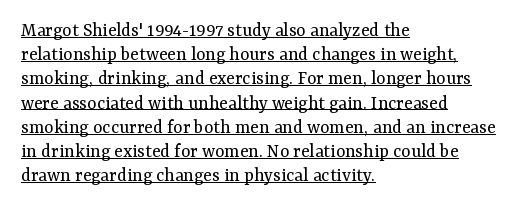
The image shows 20 px text type, upright; set left-aligned, line spacing 1.21x, normal letter spacing, underlined.
